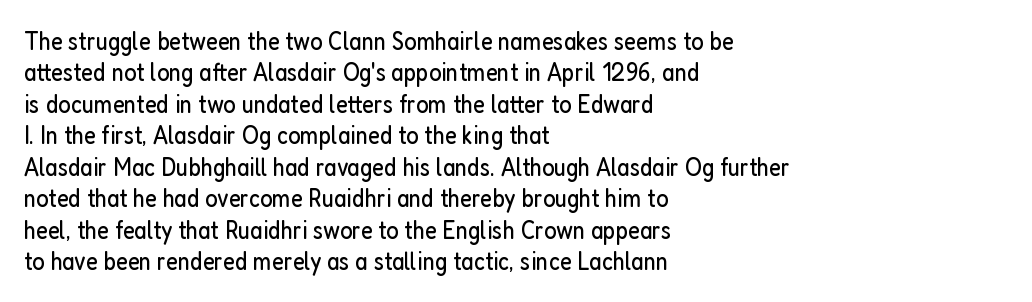
What stands out about the letter spacing? Nothing — it is the standard amount. The rendering anchors every line to the left-hand side. A light-to-regular cut is what we see here. Ordinary non-slanted type is in use.
